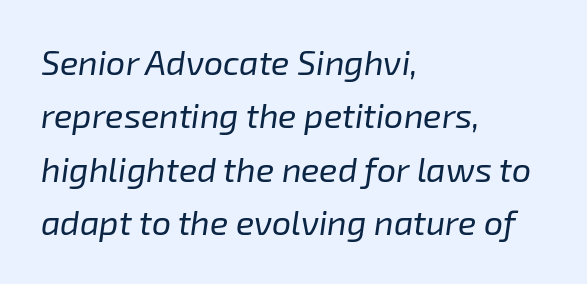
The image shows 34 px regular-weight type, italic (leaning right); set left-aligned, normal line spacing (1.57x), normal letter spacing, not underlined; low stroke contrast and a medium x-height.
